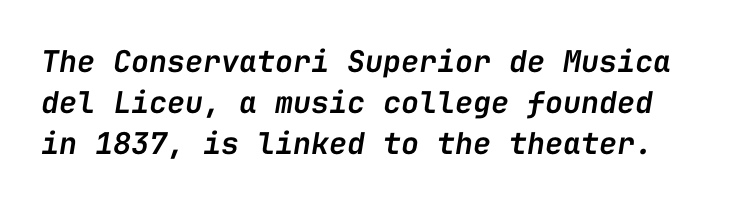
The image shows 30 px semibold type, italic (leaning right), monospaced; set normal line spacing (1.37x), normal letter spacing, not underlined; low stroke contrast and a medium x-height.
